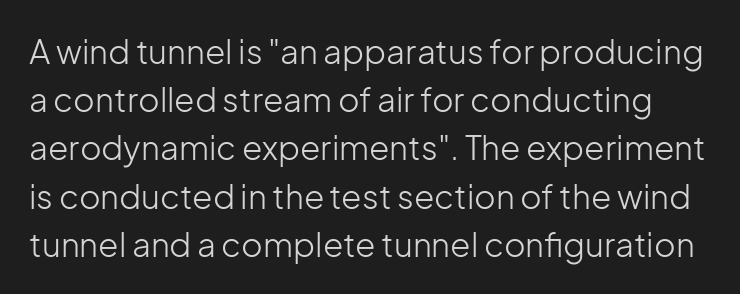
Q: Is the text bold? A: No.
Q: Is the text italic (slanted)? A: No, it is upright.
Q: Is the typeface a serif or a sans-serif typeface? A: Sans-serif.
Q: Is the text underlined? A: No.
Q: Is the spacing between letters normal or unusually wide? A: Normal.
Q: Is the spacing between lines tight, normal or loose? A: Normal.
Q: Width (condensed, normal, or wide)? A: Normal.
Q: Stroke contrast? A: Low.
Q: x-height? A: Medium.
Q: Monospaced? A: No.
